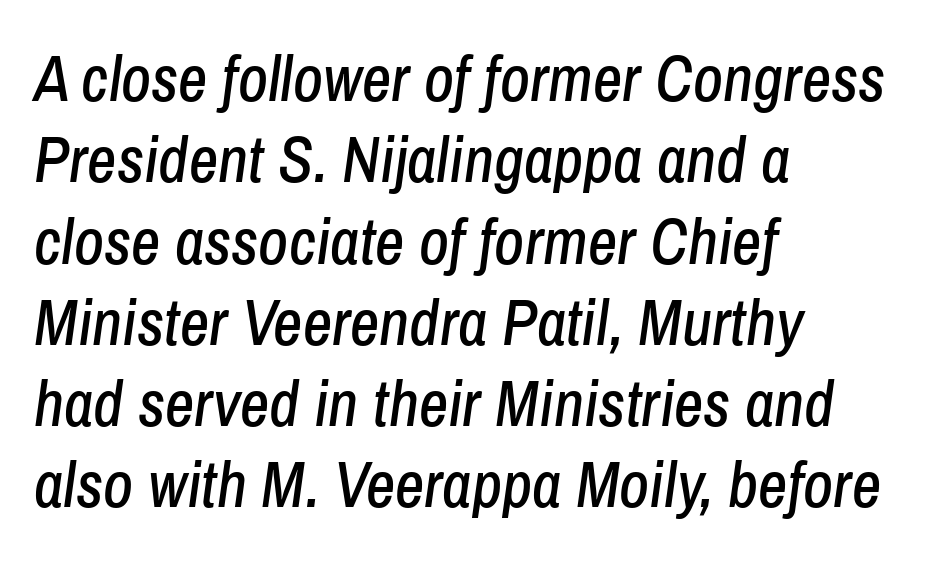
{"italic": "yes", "lean": "right", "slant_degrees": 8, "width": "condensed", "stroke_contrast": "low", "x_height": "medium", "monospaced": "no", "underline": "no", "align": "left", "line_spacing": "normal", "line_spacing_ratio": 1.27, "letter_spacing": "normal", "letter_spacing_em": 0.0, "glyph_px": 64}
